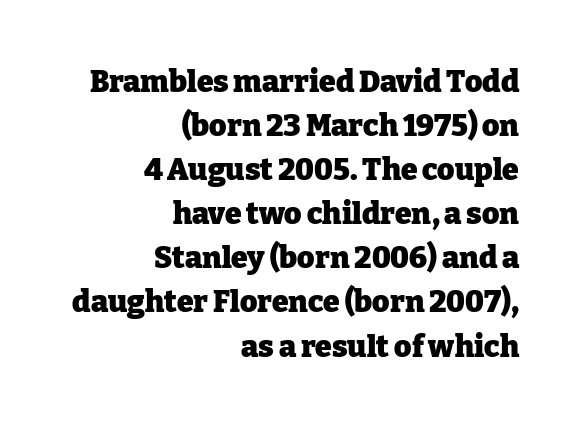
{"serif": "yes", "italic": "no", "bold": "yes", "weight": "heavy", "width": "normal", "stroke_contrast": "low", "x_height": "medium", "monospaced": "no", "underline": "no", "align": "right", "line_spacing": "normal", "line_spacing_ratio": 1.47, "letter_spacing": "normal", "letter_spacing_em": 0.0, "glyph_px": 30}
